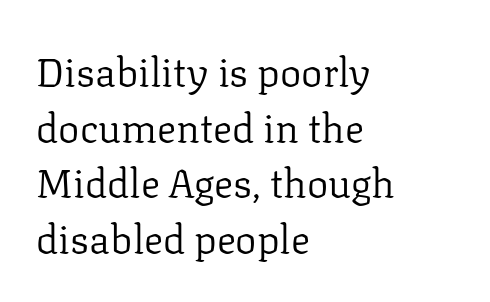
The image shows 40 px regular-weight serif type, upright; set left-aligned, normal line spacing (1.39x), normal letter spacing, not underlined; low stroke contrast and a medium x-height.
